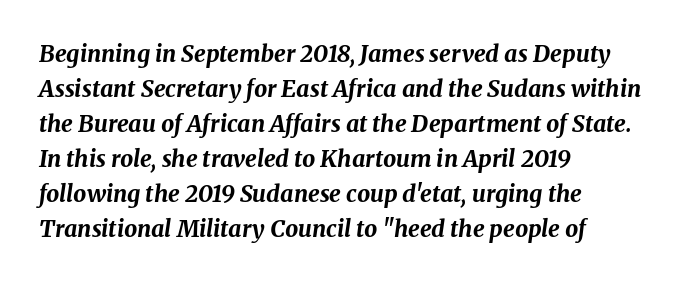
Q: Is the text bold? A: Yes.
Q: Is the text italic (slanted)? A: Yes, it leans right by about 8 degrees.
Q: Is the text underlined? A: No.
Q: How is the paragraph aligned? A: Left-aligned.
Q: Is the spacing between letters normal or unusually wide? A: Normal.
Q: Is the spacing between lines tight, normal or loose? A: Normal.
